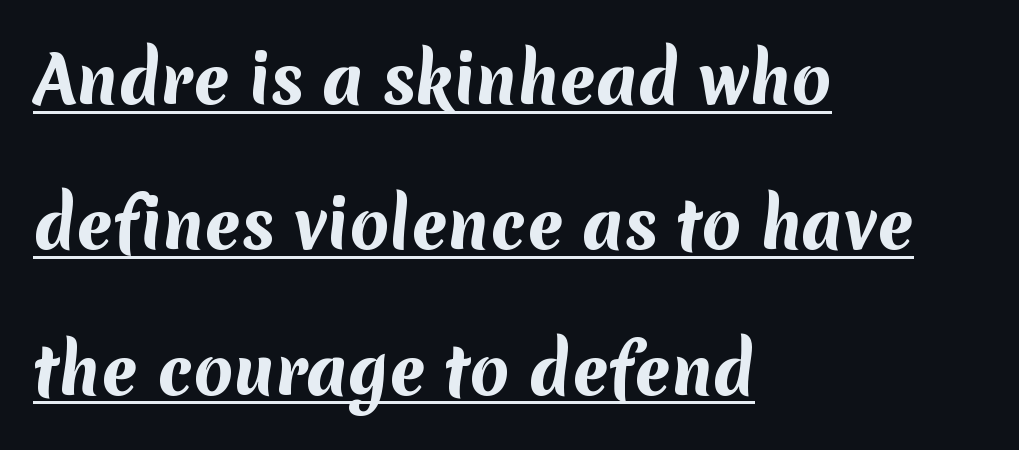
The image shows 64 px bold sans-serif type; set left-aligned, loose line spacing (2.27x), normal letter spacing, underlined; medium stroke contrast and a medium x-height.
